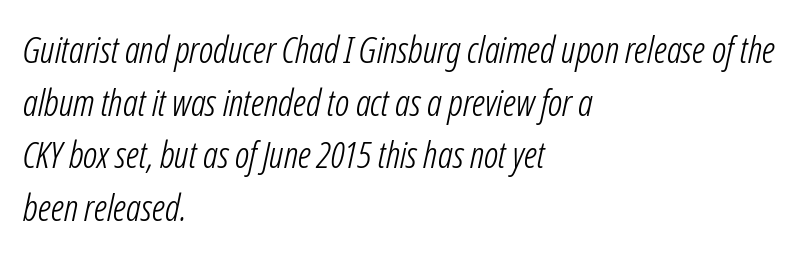
The image shows 37 px light, condensed type, italic (leaning right); set left-aligned, normal line spacing (1.42x), normal letter spacing, not underlined; low stroke contrast and a medium x-height.
